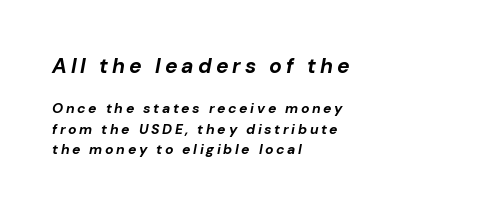
Q: Is the text bold? A: Yes.
Q: Is the text italic (slanted)? A: Yes, it leans right by about 10 degrees.
Q: Is the text underlined? A: No.
Q: How is the paragraph aligned? A: Left-aligned.
Q: Is the spacing between lines tight, normal or loose? A: Normal.
Q: Which block of text is set in a larger size, the first (top) or the second (bottom)? A: The first (top) one.
